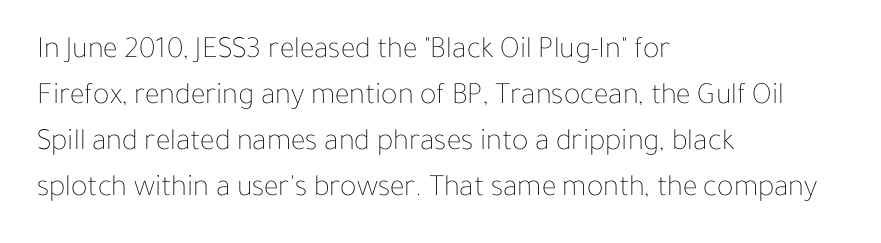
The image shows 31 px thin type, upright; set left-aligned, normal line spacing (1.48x), normal letter spacing, not underlined; low stroke contrast and a medium x-height.
